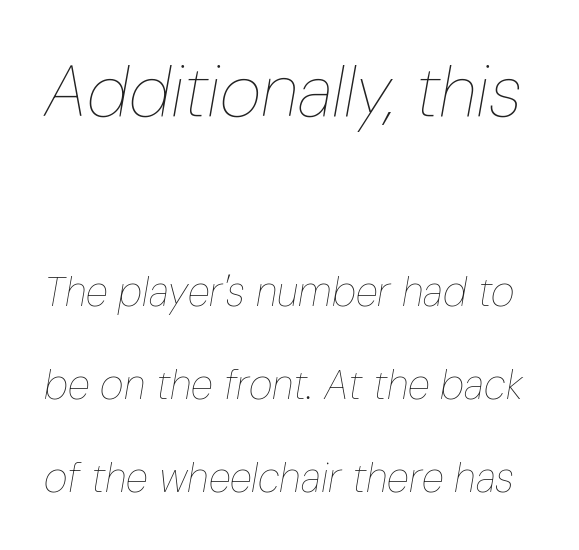
The image shows 72 px thin, condensed type, italic (leaning right); set loose line spacing (2.27x), normal letter spacing, not underlined; the first (top) block is 1.76x larger; low stroke contrast and a medium x-height.
